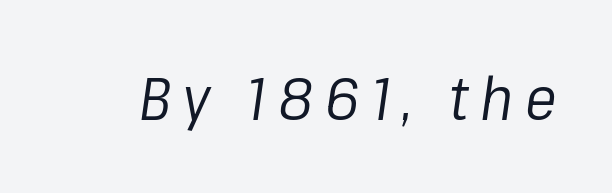
Q: Is the text bold? A: No.
Q: Is the text italic (slanted)? A: Yes, it leans right by about 8 degrees.
Q: Is the text underlined? A: No.
Q: Is the spacing between letters normal or unusually wide? A: Unusually wide.
Q: Width (condensed, normal, or wide)? A: Normal.
Q: Stroke contrast? A: Low.
Q: x-height? A: Medium.
Q: Monospaced? A: No.
